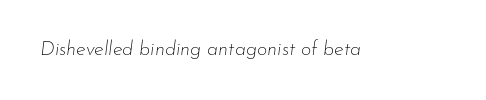
{"italic": "yes", "lean": "right", "slant_degrees": 7, "bold": "no", "underline": "no", "letter_spacing": "normal", "letter_spacing_em": 0.0, "glyph_px": 20}
